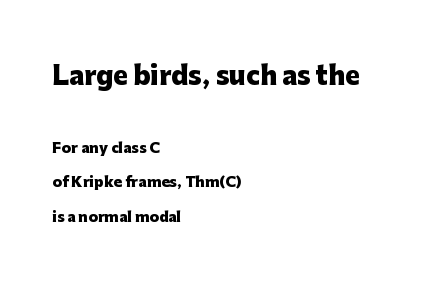
Q: Is the text bold? A: Yes.
Q: Is the text italic (slanted)? A: No, it is upright.
Q: Is the text underlined? A: No.
Q: How is the paragraph aligned? A: Left-aligned.
Q: Is the spacing between letters normal or unusually wide? A: Normal.
Q: Is the spacing between lines tight, normal or loose? A: Loose.
Q: Which block of text is set in a larger size, the first (top) or the second (bottom)? A: The first (top) one.
